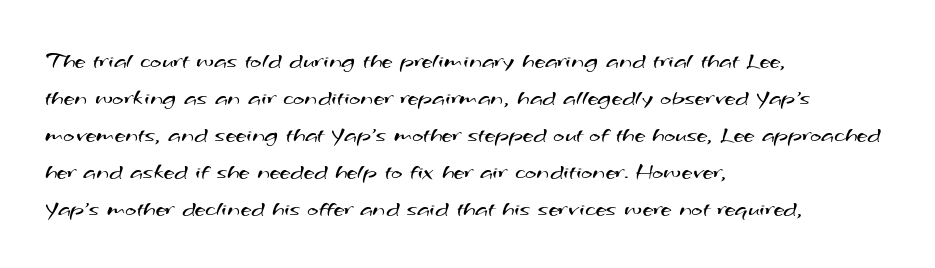
Glance below the letters and you will spot only blank space. The weight tops out at a normal text grade. Caption: standard tracking, unaltered. Short and long lines alike share a common starting point at left.
